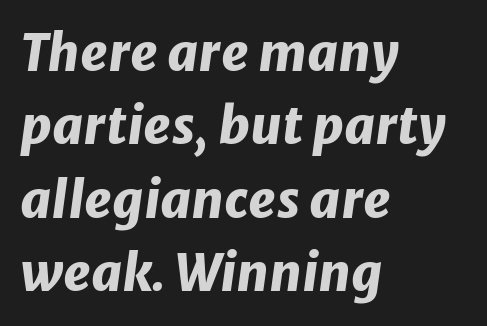
Q: Is the text bold? A: Yes.
Q: Is the text italic (slanted)? A: Yes, it leans right by about 8 degrees.
Q: Is the text underlined? A: No.
Q: How is the paragraph aligned? A: Left-aligned.
Q: Is the spacing between letters normal or unusually wide? A: Normal.
Q: Is the spacing between lines tight, normal or loose? A: Normal.
Q: Width (condensed, normal, or wide)? A: Normal.
Q: Stroke contrast? A: Low.
Q: x-height? A: Medium.
Q: Monospaced? A: No.
